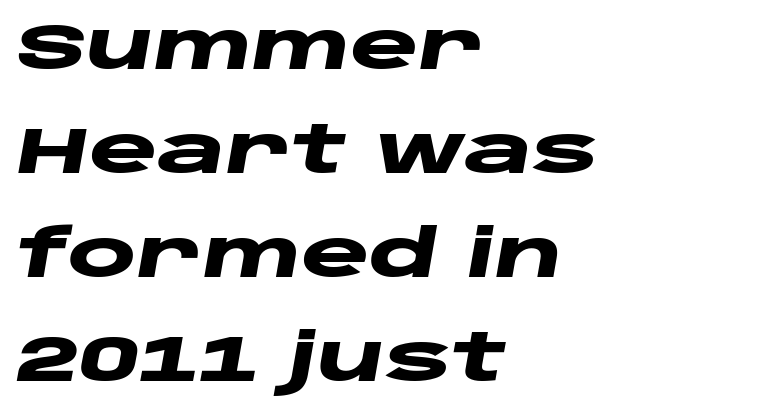
The image shows 65 px heavy, wide type, italic (leaning right); set left-aligned, normal line spacing (1.6x), normal letter spacing, not underlined; low stroke contrast and a large x-height.
